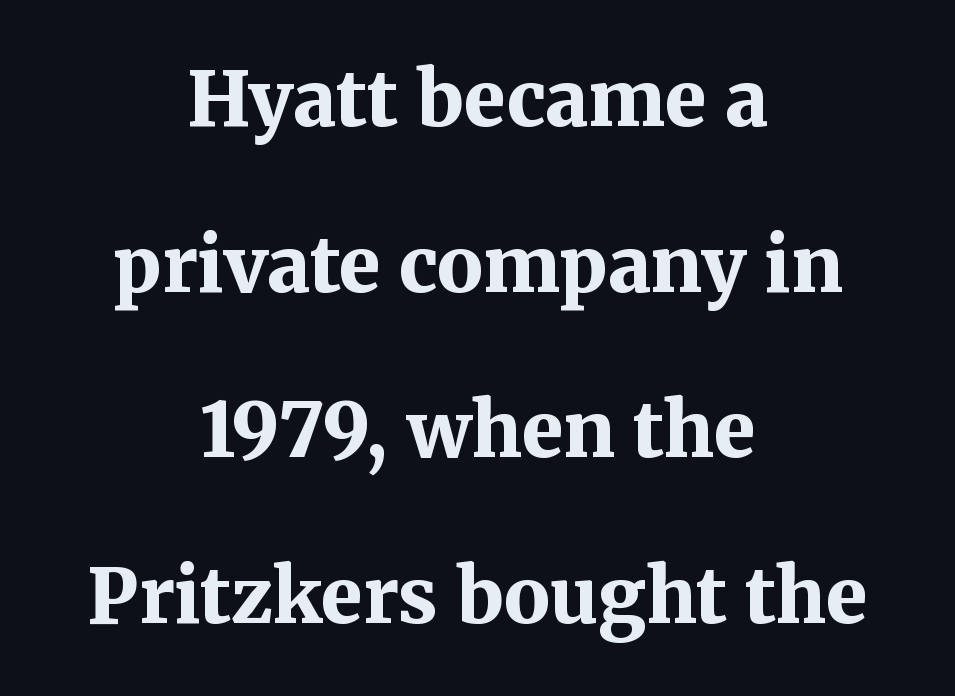
Q: Is the text bold? A: Yes.
Q: Is the text italic (slanted)? A: No, it is upright.
Q: Is the typeface a serif or a sans-serif typeface? A: Serif.
Q: Is the text underlined? A: No.
Q: How is the paragraph aligned? A: Centered.
Q: Is the spacing between letters normal or unusually wide? A: Normal.
Q: Is the spacing between lines tight, normal or loose? A: Loose.
Q: Width (condensed, normal, or wide)? A: Normal.
Q: Stroke contrast? A: Medium.
Q: x-height? A: Medium.
Q: Monospaced? A: No.
